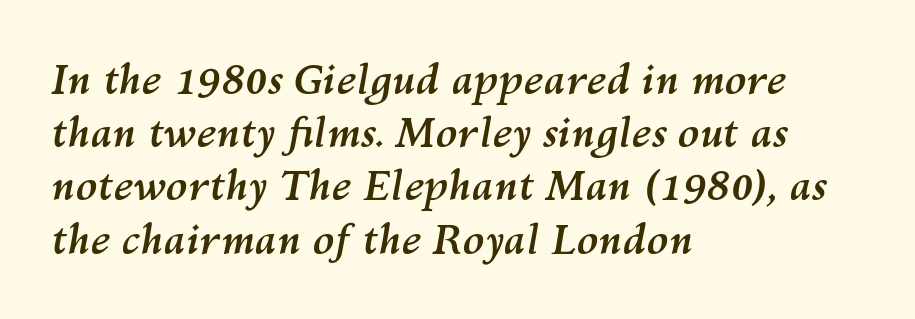
Q: Is the text bold? A: Yes.
Q: Is the text italic (slanted)? A: Yes, it leans right by about 10 degrees.
Q: Is the text underlined? A: No.
Q: How is the paragraph aligned? A: Left-aligned.
Q: Is the spacing between letters normal or unusually wide? A: Normal.
Q: Is the spacing between lines tight, normal or loose? A: Normal.
Q: Width (condensed, normal, or wide)? A: Normal.
Q: Stroke contrast? A: Medium.
Q: x-height? A: Medium.
Q: Monospaced? A: No.
